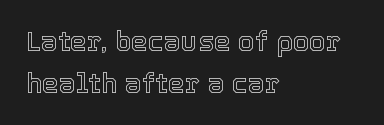
Decoration check: the copy has no underline. You can tell it's not italic because the verticals are truly vertical. Is the letter spacing exaggerated? No — it looks like the ordinary default. A classic flush-left, rag-right setting is used for this passage. Baseline-to-baseline distance is the conventional proportion of letter height.
